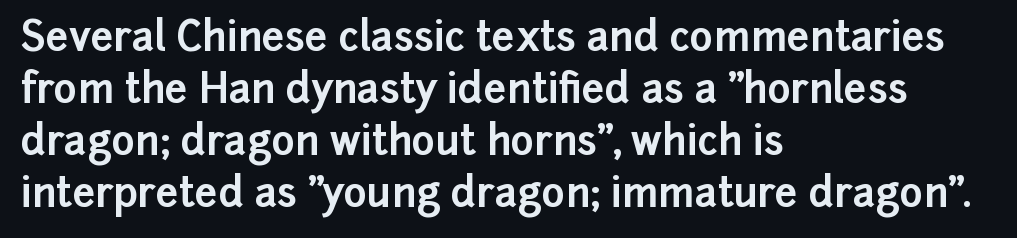
The specimen omits any rule beneath the text block's lines. Set as a true bold cut, around the 700 mark. Observe the absence of serifs on each vertical stroke in this sample. Character widths vary here, with narrow letters taking less room than wide ones. Every stem runs plumb, perpendicular to the baseline. Is there much room between lines? A standard amount, neither cramped nor airy.
